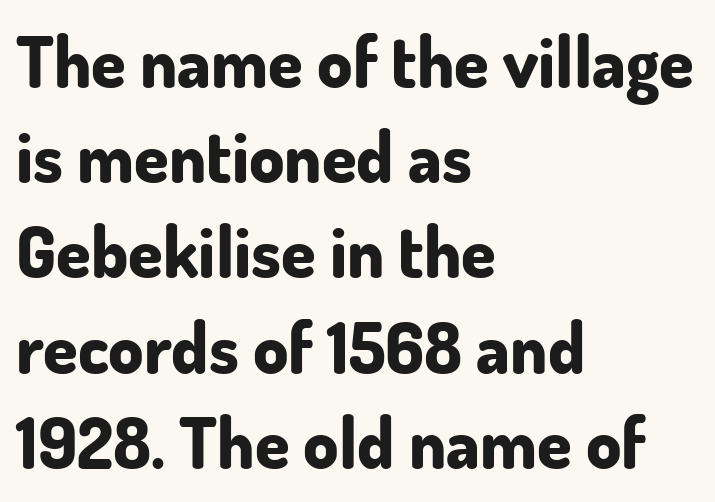
This block has exactly the height ordinary leading produces. Rule under the text: the space is simply empty. Note the varied advance widths — an 'i' is clearly narrower than an 'm'. Posture: upright roman. Is the letter spacing exaggerated? No — it looks like the ordinary default. Horizontal alignment here is leftward, the default for most running prose.
